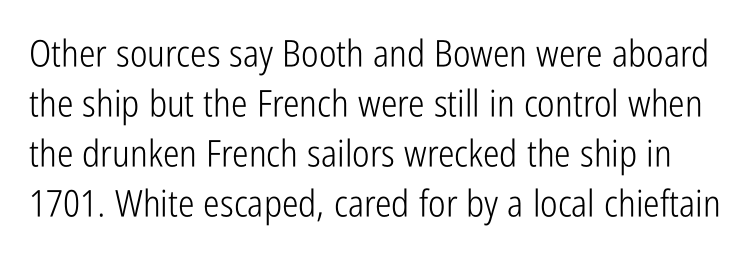
The image shows 37 px light, condensed sans-serif type, upright; set normal line spacing (1.35x), normal letter spacing, not underlined; low stroke contrast and a medium x-height.
